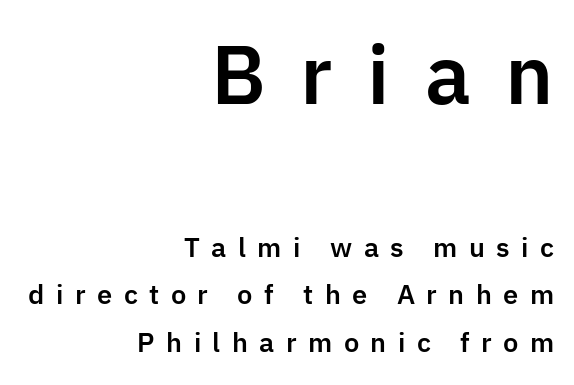
The image shows 79 px sans-serif type, upright; set right-aligned, line spacing 1.84x, unusually wide letter spacing (+0.44 em), not underlined; the first (top) block is 3.04x larger; low stroke contrast and a medium x-height.
